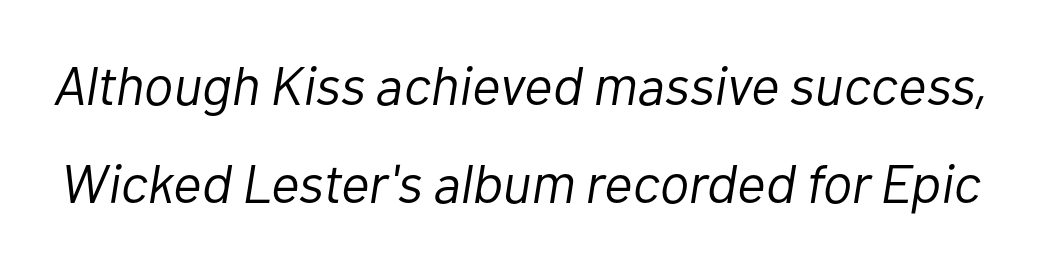
The image shows 55 px light type, italic (leaning right); set line spacing 1.78x, normal letter spacing, not underlined; low stroke contrast and a medium x-height.
